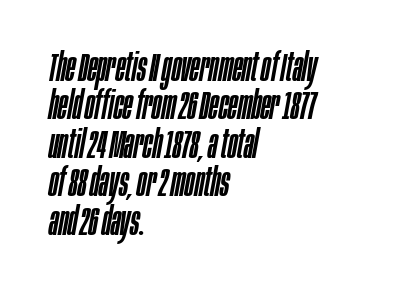
The image shows 40 px condensed type, italic (leaning right); set left-aligned, tight line spacing (0.96x), normal letter spacing, not underlined; low stroke contrast and a large x-height.
